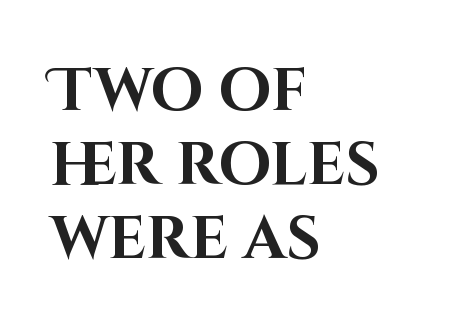
{"serif": "no", "italic": "no", "bold": "yes", "weight": "bold", "width": "normal", "stroke_contrast": "high", "x_height": "large", "monospaced": "no", "underline": "no", "align": "left", "line_spacing_ratio": 1.23, "letter_spacing": "normal", "letter_spacing_em": 0.0, "glyph_px": 60}
